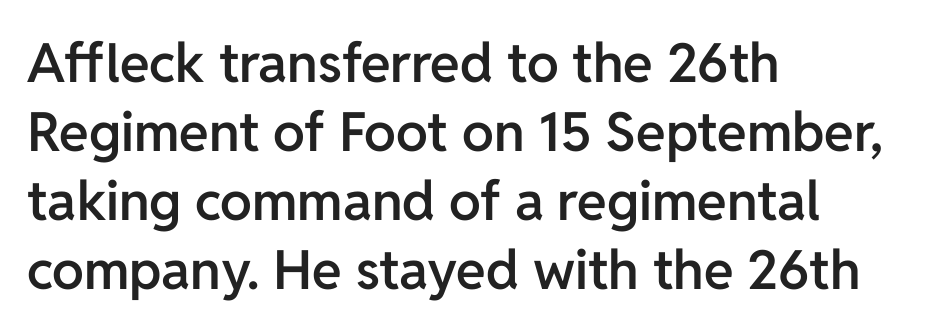
The image shows 54 px semibold sans-serif type, upright; set left-aligned, normal line spacing (1.28x), normal letter spacing, not underlined; low stroke contrast and a medium x-height.
